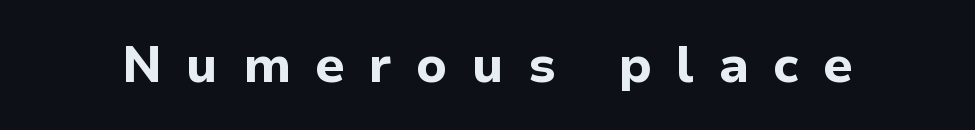
{"serif": "no", "italic": "no", "bold": "yes", "weight": "bold", "width": "normal", "stroke_contrast": "low", "x_height": "medium", "monospaced": "no", "underline": "no", "letter_spacing": "wide", "letter_spacing_em": 0.47, "glyph_px": 51}
